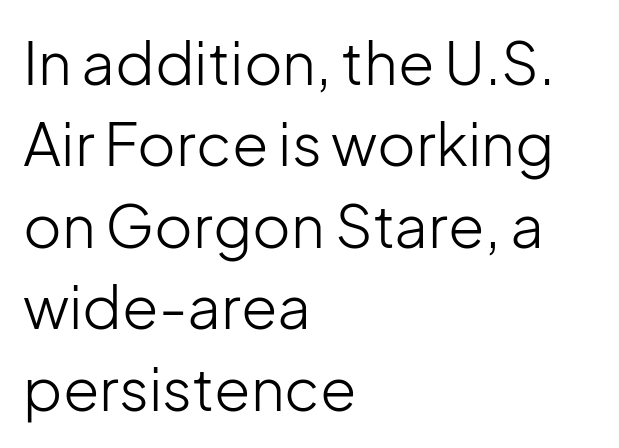
Q: Is the text bold? A: No.
Q: Is the text italic (slanted)? A: No, it is upright.
Q: Is the typeface a serif or a sans-serif typeface? A: Sans-serif.
Q: Is the text underlined? A: No.
Q: How is the paragraph aligned? A: Left-aligned.
Q: Is the spacing between letters normal or unusually wide? A: Normal.
Q: Is the spacing between lines tight, normal or loose? A: Normal.
Q: Width (condensed, normal, or wide)? A: Normal.
Q: Stroke contrast? A: Low.
Q: x-height? A: Medium.
Q: Monospaced? A: No.
